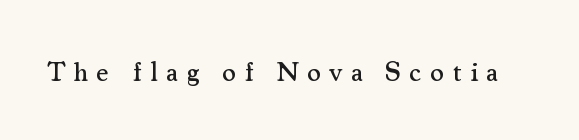
The line texture is sparse and dotted thanks to wide tracking. Clear beneath every line of the passage. In terms of posture, this sample is upright.
